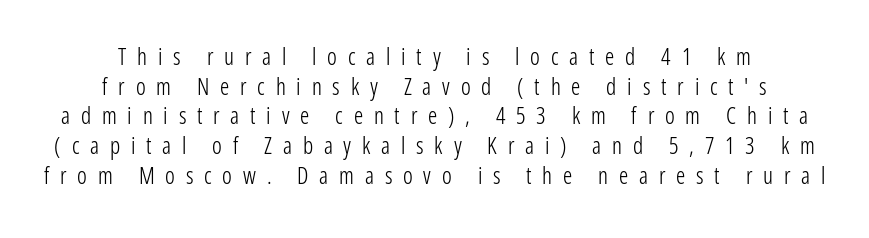
This sample uses an upright cut, with every glyph sitting square on the baseline. Line spacing here is normal. Centered paragraph, ragged on both sides. Stems here are at most as thick as an everyday book face. The specimen omits any rule beneath the text block's lines.
